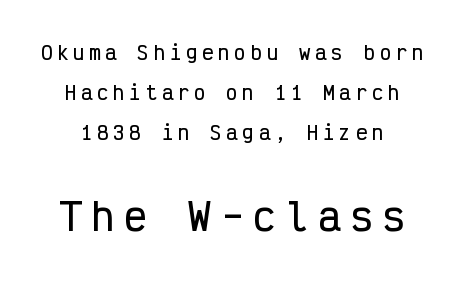
Q: Is the text italic (slanted)? A: No, it is upright.
Q: Is the typeface a serif or a sans-serif typeface? A: Sans-serif.
Q: Is the text underlined? A: No.
Q: Is the spacing between letters normal or unusually wide? A: Unusually wide.
Q: Is the spacing between lines tight, normal or loose? A: Loose.
Q: Which block of text is set in a larger size, the first (top) or the second (bottom)? A: The second (bottom) one.
Q: Width (condensed, normal, or wide)? A: Condensed.
Q: Stroke contrast? A: Low.
Q: x-height? A: Medium.
Q: Monospaced? A: Yes.
